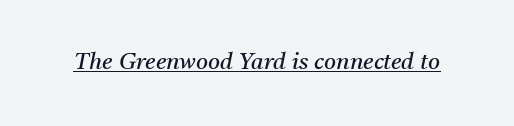
{"italic": "yes", "lean": "right", "slant_degrees": 11, "bold": "no", "underline": "yes", "letter_spacing": "normal", "letter_spacing_em": 0.0, "glyph_px": 23}
